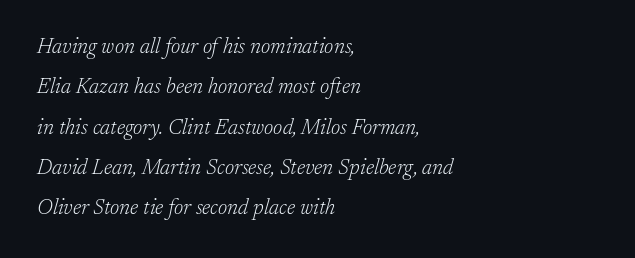
Q: Is the text bold? A: No.
Q: Is the text italic (slanted)? A: Yes, it leans right by about 17 degrees.
Q: Is the text underlined? A: No.
Q: How is the paragraph aligned? A: Left-aligned.
Q: Is the spacing between letters normal or unusually wide? A: Normal.
Q: Is the spacing between lines tight, normal or loose? A: Loose.
